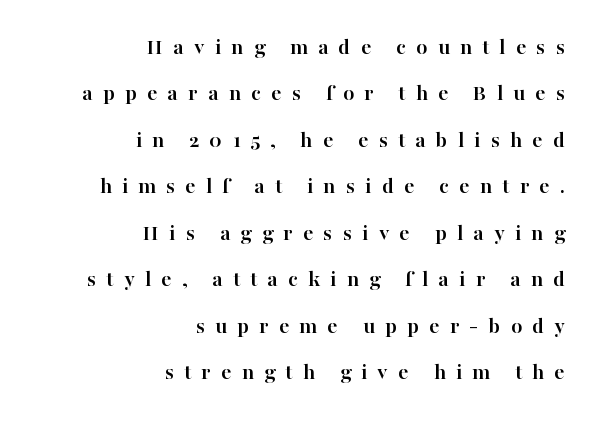
{"italic": "no", "bold": "yes", "underline": "no", "align": "right", "line_spacing": "loose", "line_spacing_ratio": 2.02, "letter_spacing": "wide", "letter_spacing_em": 0.44, "glyph_px": 23}
